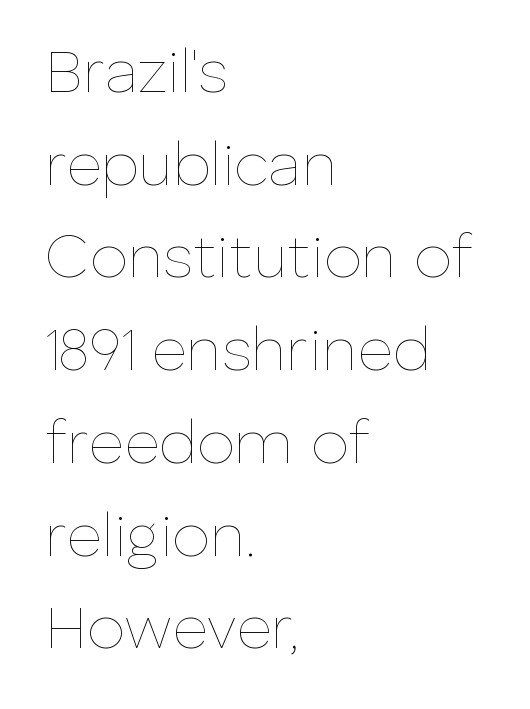
{"italic": "no", "bold": "no", "weight": "thin", "width": "normal", "stroke_contrast": "low", "x_height": "medium", "monospaced": "no", "underline": "no", "align": "left", "line_spacing": "normal", "line_spacing_ratio": 1.52, "letter_spacing": "normal", "letter_spacing_em": 0.0, "glyph_px": 61}
